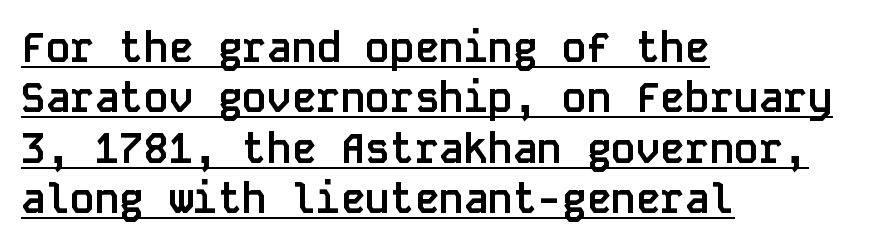
Caption: multi-line text, flush left, ragged right. These lines are composed in type without serifs. Plenty of ink on the page — the face is bold. Honestly, the underline is the first thing you notice here. Fixed-width glyphs throughout — classic coding-font behaviour.
